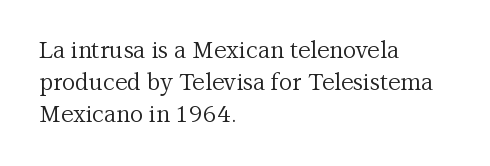
Q: Is the text bold? A: No.
Q: Is the text italic (slanted)? A: No, it is upright.
Q: Is the text underlined? A: No.
Q: How is the paragraph aligned? A: Left-aligned.
Q: Is the spacing between letters normal or unusually wide? A: Normal.
Q: Is the spacing between lines tight, normal or loose? A: Normal.
